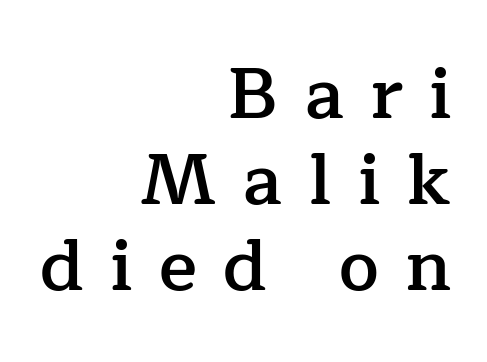
The image shows 71 px semibold serif type, upright; set right-aligned, line spacing 1.21x, unusually wide letter spacing (+0.37 em), not underlined; low stroke contrast and a medium x-height.
